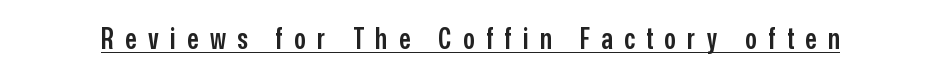
The image shows 29 px semibold, condensed sans-serif type, upright; set unusually wide letter spacing (+0.39 em), underlined; low stroke contrast and a medium x-height.
